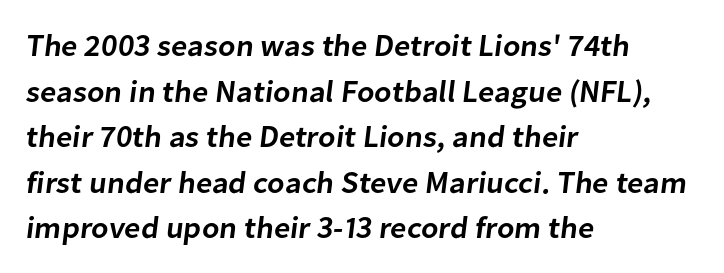
Q: Is the text bold? A: Semi-bold.
Q: Is the typeface a serif or a sans-serif typeface? A: Sans-serif.
Q: Is the text underlined? A: No.
Q: How is the paragraph aligned? A: Left-aligned.
Q: Is the spacing between letters normal or unusually wide? A: Normal.
Q: Is the spacing between lines tight, normal or loose? A: Normal.
Q: Width (condensed, normal, or wide)? A: Normal.
Q: Stroke contrast? A: Low.
Q: x-height? A: Medium.
Q: Monospaced? A: No.
